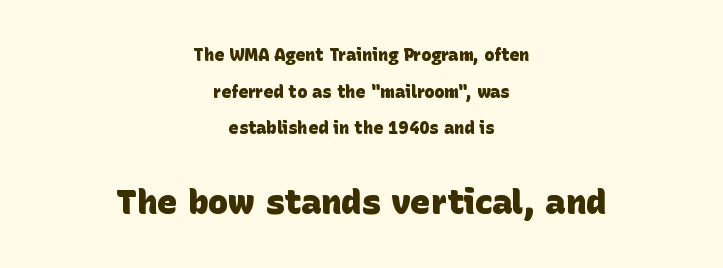
Compare the two chunks: the lower has the greater cap height. The font family rendered here belongs to the sans-serif group. A student would call this center alignment; a typographer would say set centered. Spacing verdict: proportional, widths tailored to each character.
